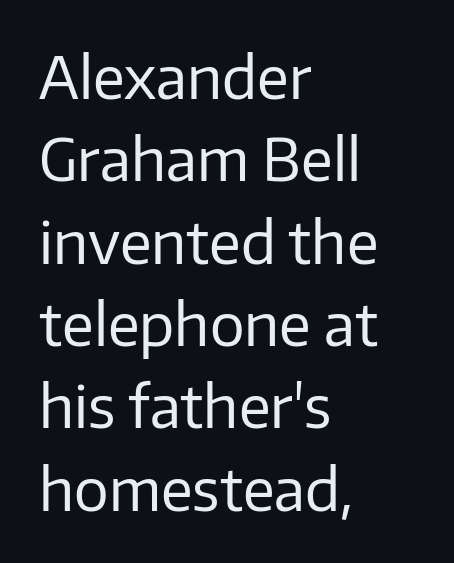
{"serif": "no", "italic": "no", "bold": "no", "weight": "regular", "width": "normal", "stroke_contrast": "low", "x_height": "medium", "monospaced": "no", "underline": "no", "align": "left", "line_spacing": "normal", "line_spacing_ratio": 1.42, "letter_spacing": "normal", "letter_spacing_em": 0.0, "glyph_px": 58}
